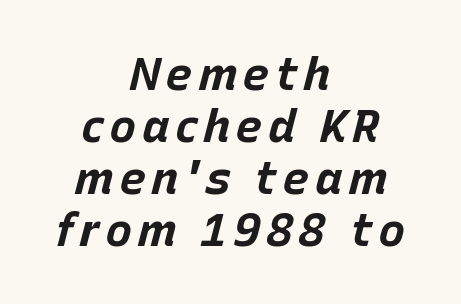
{"italic": "yes", "lean": "right", "slant_degrees": 15, "bold": "yes", "weight": "bold", "width": "normal", "stroke_contrast": "low", "x_height": "large", "monospaced": "no", "underline": "no", "align": "center", "line_spacing": "tight", "line_spacing_ratio": 1.13, "glyph_px": 46}
